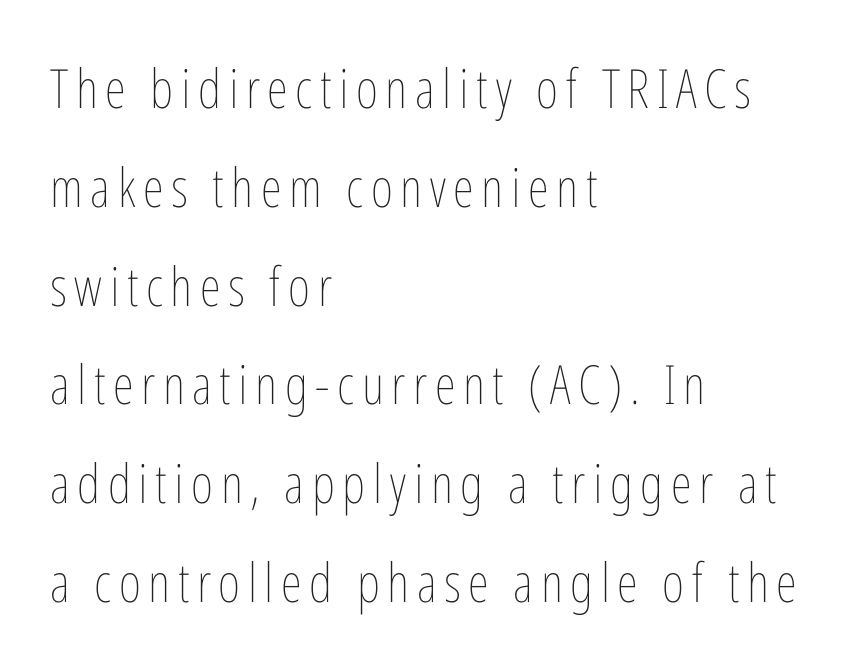
Q: Is the text bold? A: No.
Q: Is the text italic (slanted)? A: No, it is upright.
Q: Is the text underlined? A: No.
Q: How is the paragraph aligned? A: Left-aligned.
Q: Width (condensed, normal, or wide)? A: Condensed.
Q: Stroke contrast? A: Low.
Q: x-height? A: Medium.
Q: Monospaced? A: No.
